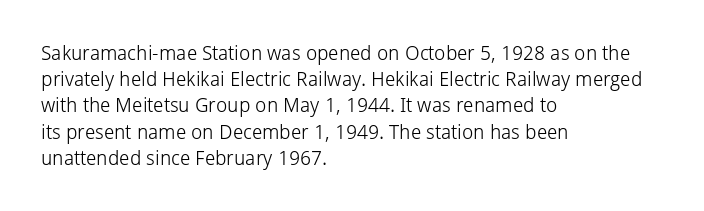
No chunkiness to these letters — they're not bold. Alignment: flush left. Do the letters lean? They stand straight. Horizontal bands of white between lines are of average thickness. Has an underline been added? It has not. Is the letter spacing exaggerated? No — it looks like the ordinary default.
